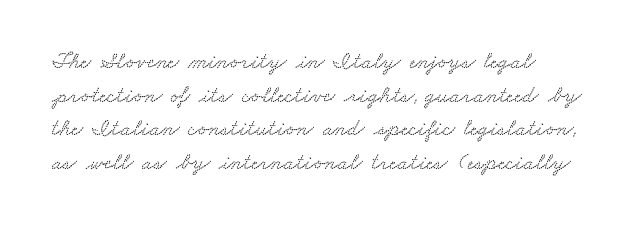
{"underline": "no", "align": "left", "line_spacing": "normal", "line_spacing_ratio": 1.46, "letter_spacing": "normal", "letter_spacing_em": 0.0, "glyph_px": 23}
